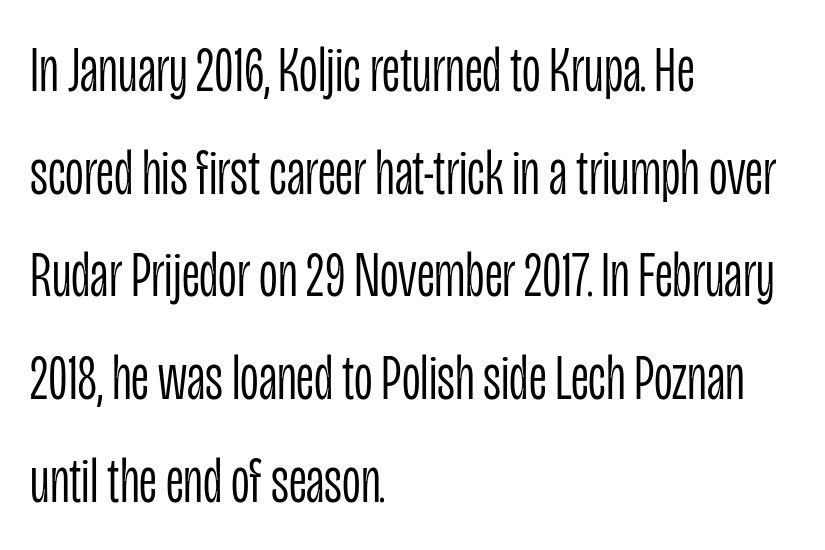
Q: Is the text bold? A: No.
Q: Is the text italic (slanted)? A: No, it is upright.
Q: Is the typeface a serif or a sans-serif typeface? A: Sans-serif.
Q: Is the text underlined? A: No.
Q: How is the paragraph aligned? A: Left-aligned.
Q: Is the spacing between letters normal or unusually wide? A: Normal.
Q: Is the spacing between lines tight, normal or loose? A: Normal.
Q: Width (condensed, normal, or wide)? A: Condensed.
Q: Stroke contrast? A: Low.
Q: x-height? A: Large.
Q: Monospaced? A: No.
